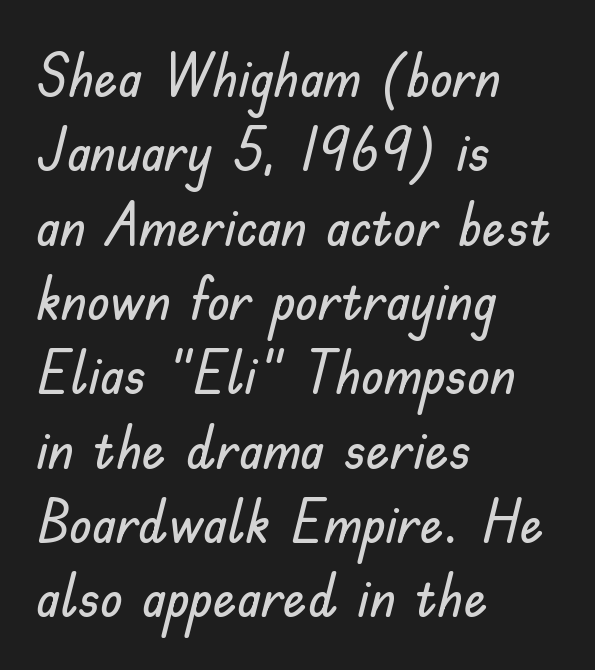
{"serif": "no", "width": "normal", "stroke_contrast": "low", "x_height": "small", "monospaced": "no", "underline": "no", "align": "left", "line_spacing": "normal", "line_spacing_ratio": 1.26, "letter_spacing": "normal", "letter_spacing_em": 0.0, "glyph_px": 59}
